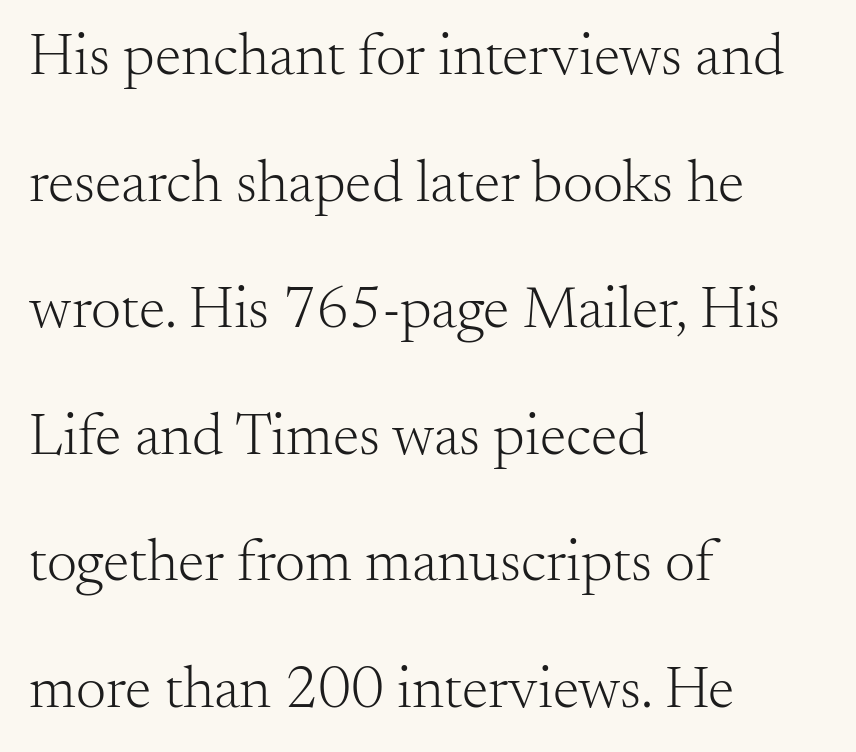
Q: Is the text bold? A: No.
Q: Is the text italic (slanted)? A: No, it is upright.
Q: Is the typeface a serif or a sans-serif typeface? A: Serif.
Q: Is the text underlined? A: No.
Q: How is the paragraph aligned? A: Left-aligned.
Q: Is the spacing between letters normal or unusually wide? A: Normal.
Q: Is the spacing between lines tight, normal or loose? A: Loose.
Q: Width (condensed, normal, or wide)? A: Normal.
Q: Stroke contrast? A: Medium.
Q: x-height? A: Small.
Q: Monospaced? A: No.
